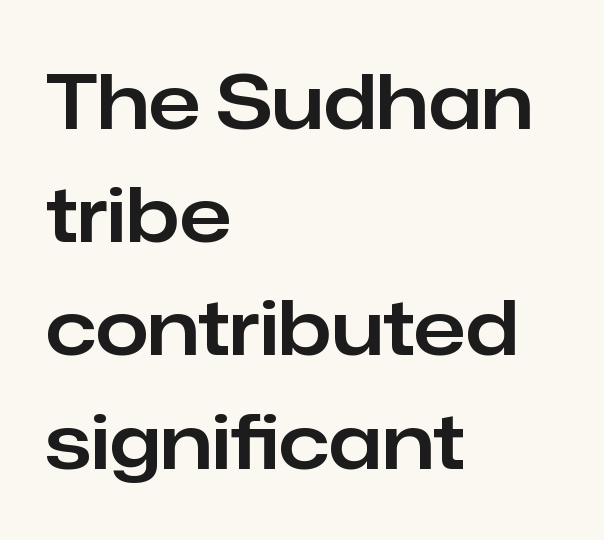
The image shows 76 px sans-serif type, upright; set left-aligned, normal line spacing (1.49x), normal letter spacing, not underlined; low stroke contrast and a medium x-height.
